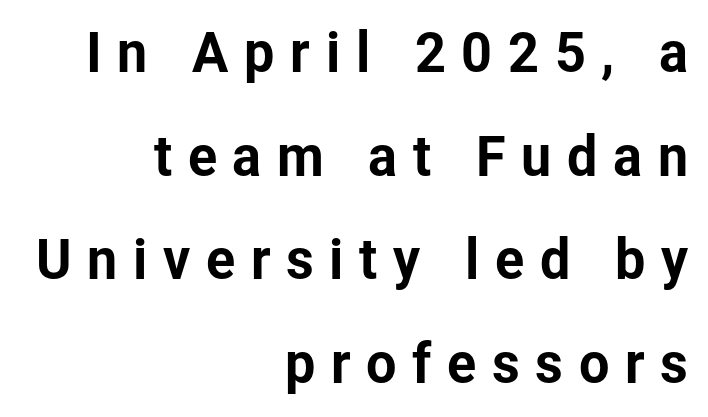
{"serif": "no", "italic": "no", "width": "normal", "stroke_contrast": "low", "x_height": "medium", "monospaced": "no", "underline": "no", "align": "right", "line_spacing": "loose", "line_spacing_ratio": 1.92, "letter_spacing": "wide", "letter_spacing_em": 0.29, "glyph_px": 54}
